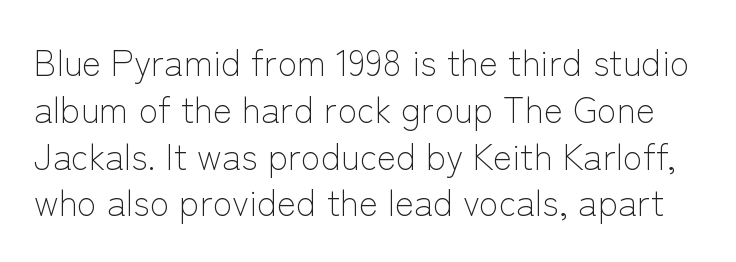
{"serif": "no", "italic": "no", "bold": "no", "weight": "light", "width": "normal", "stroke_contrast": "low", "x_height": "medium", "monospaced": "no", "underline": "no", "line_spacing": "normal", "line_spacing_ratio": 1.3, "letter_spacing": "normal", "letter_spacing_em": 0.0, "glyph_px": 36}
